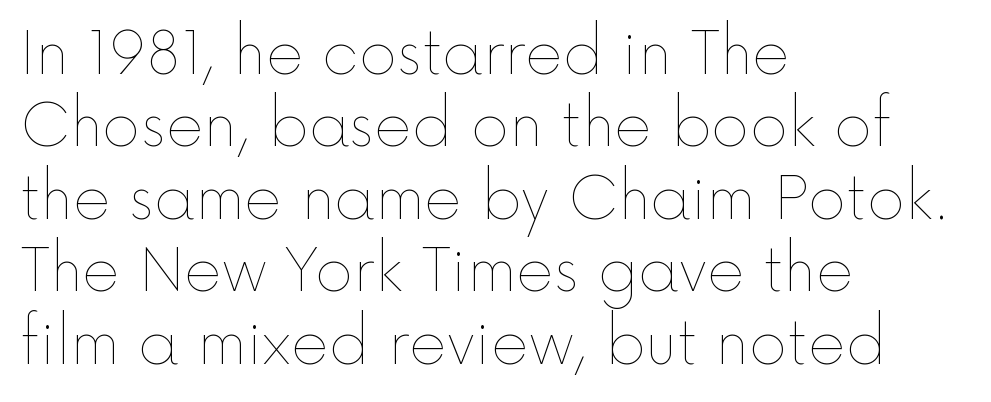
The image shows 58 px thin type, upright; set left-aligned, normal line spacing (1.25x), normal letter spacing, not underlined; a medium x-height.
